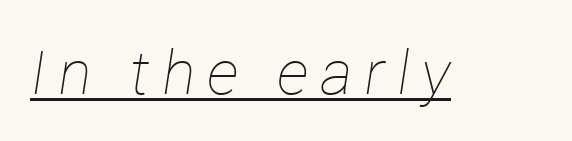
The image shows 61 px thin type, italic (leaning right); set unusually wide letter spacing (+0.2 em), underlined; low stroke contrast and a medium x-height.
